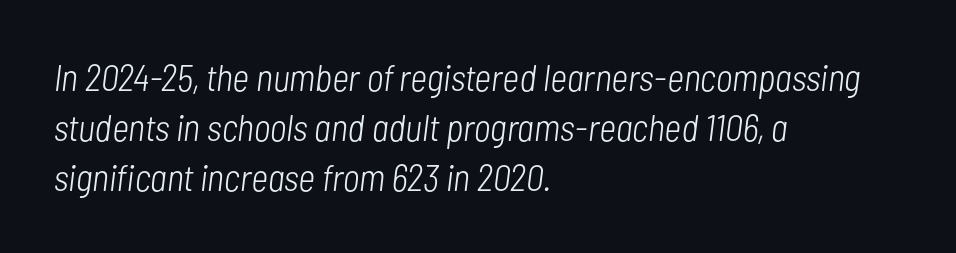
The image shows 37 px light, condensed type, italic (leaning right); set left-aligned, normal line spacing (1.35x), normal letter spacing, not underlined; low stroke contrast and a medium x-height.
